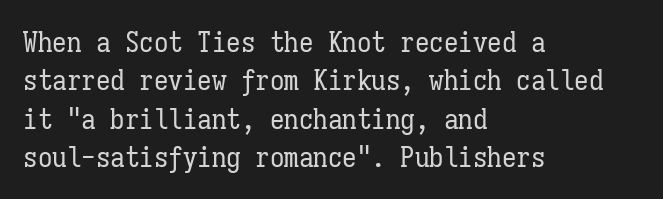
Is the letter spacing exaggerated? No — it looks like the ordinary default. You can tell it's not italic because the verticals are truly vertical. Weight class: somewhere from thin through regular. Every character here occupies the same horizontal width, giving the sample a typewriter-like rhythm. Rows of type keep a routine distance in the vertical direction.
